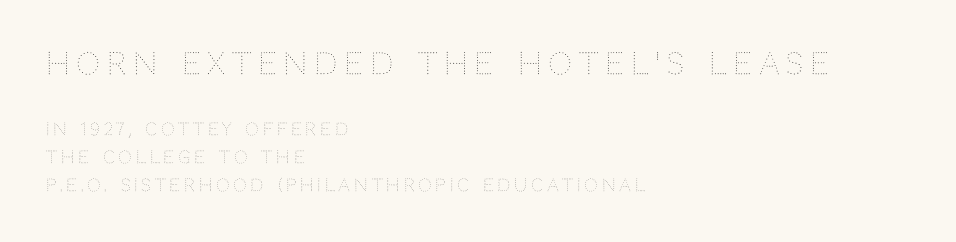
The image shows 30 px thin type, upright; set left-aligned, normal line spacing (1.64x), unusually wide letter spacing (+0.22 em), not underlined; the first (top) block is 1.76x larger; medium stroke contrast and a large x-height.
